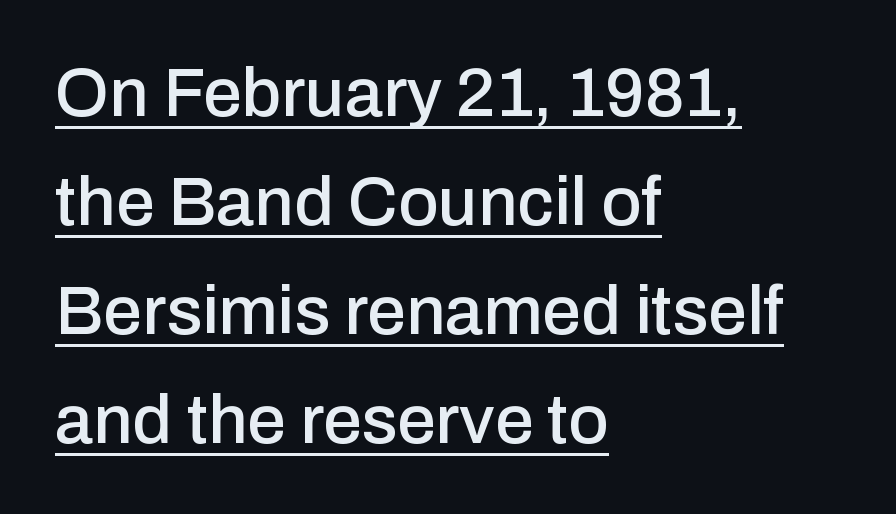
The specimen reads as upright at a glance. Alignment: flush left. The rendering uses natural spacing where letterforms have individual widths. Regular leading.
